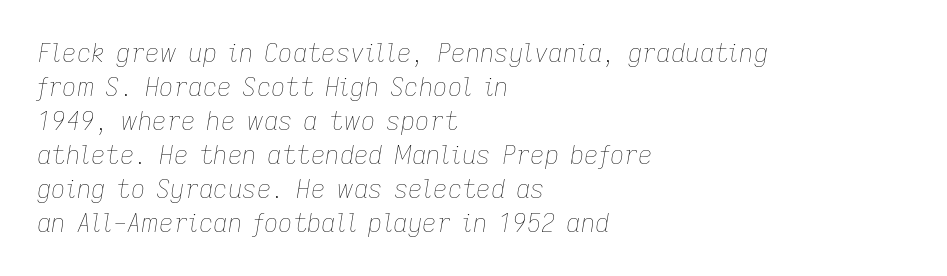
Stem width sits at or under what a default text font uses. Unmarked baselines from the first word to the last. Standard letterfit; no display-style spreading of the glyphs. A normal amount of white space separates one row of letters from the next.
